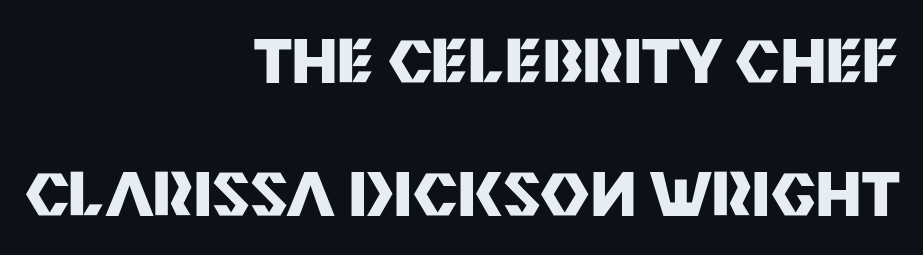
Q: Is the text bold? A: Yes.
Q: Is the text italic (slanted)? A: No, it is upright.
Q: Is the typeface a serif or a sans-serif typeface? A: Sans-serif.
Q: Is the text underlined? A: No.
Q: How is the paragraph aligned? A: Right-aligned.
Q: Is the spacing between letters normal or unusually wide? A: Normal.
Q: Is the spacing between lines tight, normal or loose? A: Loose.
Q: Width (condensed, normal, or wide)? A: Normal.
Q: Stroke contrast? A: Medium.
Q: x-height? A: Large.
Q: Monospaced? A: No.
